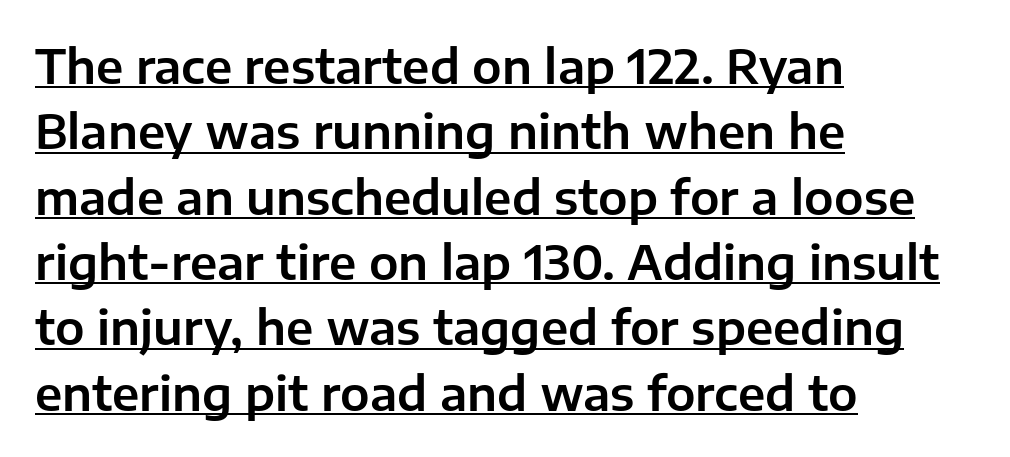
Q: Is the text italic (slanted)? A: No, it is upright.
Q: Is the typeface a serif or a sans-serif typeface? A: Sans-serif.
Q: Is the text underlined? A: Yes.
Q: How is the paragraph aligned? A: Left-aligned.
Q: Is the spacing between letters normal or unusually wide? A: Normal.
Q: Is the spacing between lines tight, normal or loose? A: Normal.
Q: Width (condensed, normal, or wide)? A: Normal.
Q: Stroke contrast? A: Low.
Q: x-height? A: Medium.
Q: Monospaced? A: No.
